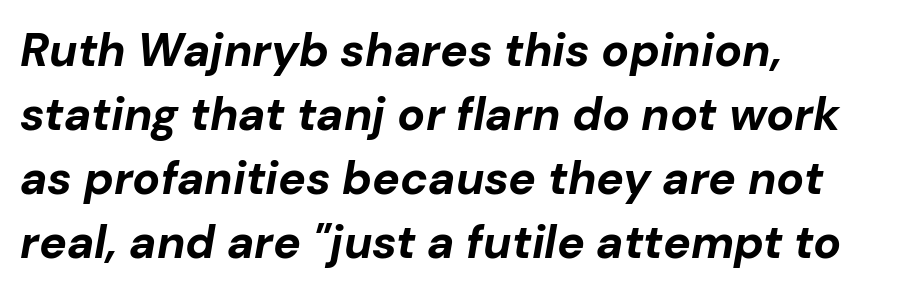
A full-strength bold gives these letters their thick strokes. The text block is weighted toward the left margin, trailing off unevenly rightward. A typesetter would call this proportional, since set widths differ per character. The space beneath each line is pristine and unruled. The letters are slanted; this is an italic face.
